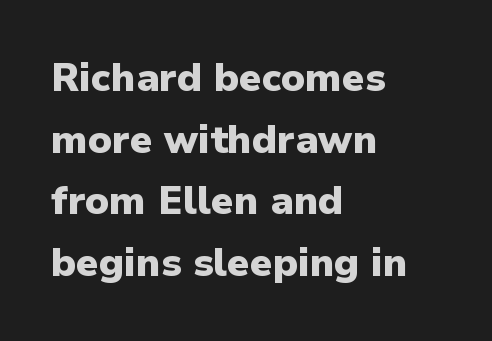
{"serif": "no", "italic": "no", "bold": "yes", "weight": "heavy", "width": "normal", "stroke_contrast": "low", "x_height": "medium", "monospaced": "no", "underline": "no", "align": "left", "line_spacing": "normal", "line_spacing_ratio": 1.58, "letter_spacing": "normal", "letter_spacing_em": 0.0, "glyph_px": 39}
